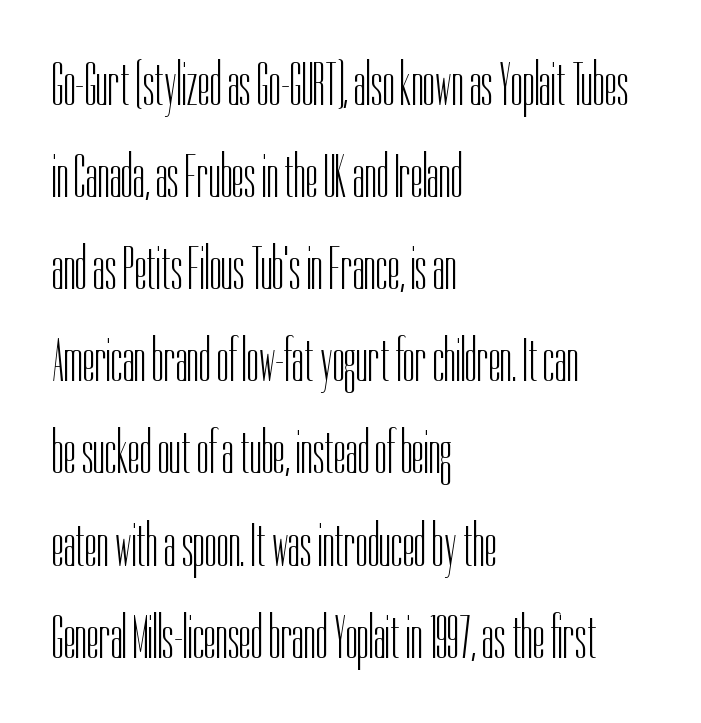
{"serif": "no", "italic": "no", "bold": "no", "weight": "light", "width": "condensed", "stroke_contrast": "low", "x_height": "medium", "monospaced": "no", "underline": "no", "align": "left", "line_spacing": "normal", "line_spacing_ratio": 1.51, "letter_spacing": "normal", "letter_spacing_em": 0.0, "glyph_px": 61}
